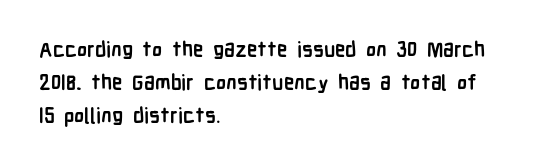
Q: Is the text bold? A: Yes.
Q: Is the text italic (slanted)? A: No, it is upright.
Q: Is the text underlined? A: No.
Q: How is the paragraph aligned? A: Left-aligned.
Q: Is the spacing between letters normal or unusually wide? A: Normal.
Q: Is the spacing between lines tight, normal or loose? A: Normal.
